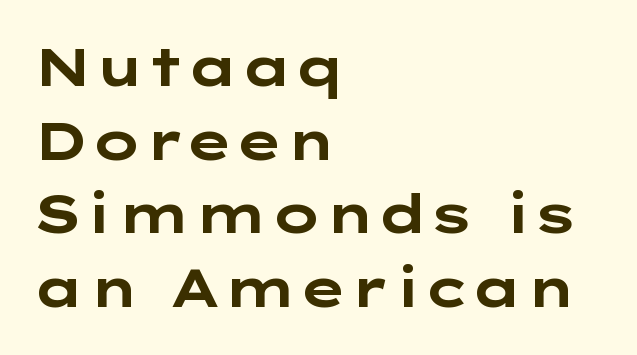
The image shows 53 px bold, wide sans-serif type, upright; set left-aligned, normal line spacing (1.39x), normal letter spacing, not underlined; low stroke contrast and a medium x-height.
